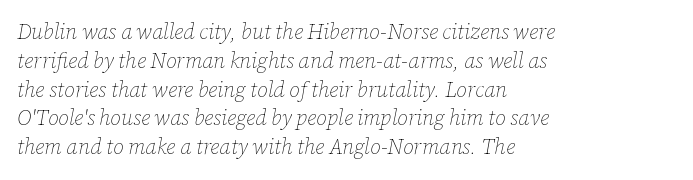
{"italic": "yes", "lean": "right", "slant_degrees": 12, "bold": "no", "underline": "no", "align": "left", "line_spacing": "normal", "line_spacing_ratio": 1.37, "letter_spacing": "normal", "letter_spacing_em": 0.0, "glyph_px": 21}
